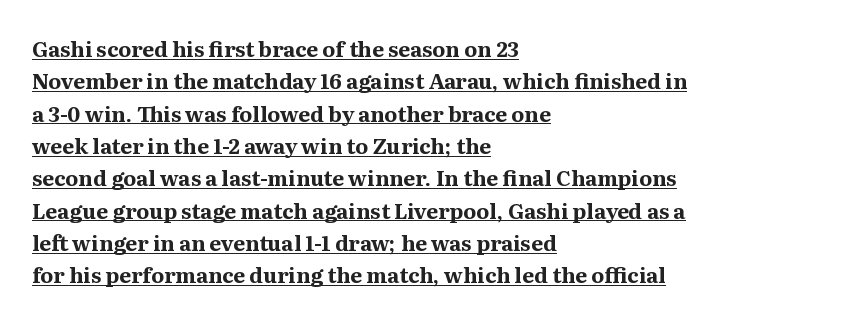
Q: Is the text bold? A: Yes.
Q: Is the text italic (slanted)? A: No, it is upright.
Q: Is the text underlined? A: Yes.
Q: How is the paragraph aligned? A: Left-aligned.
Q: Is the spacing between letters normal or unusually wide? A: Normal.
Q: Is the spacing between lines tight, normal or loose? A: Normal.
